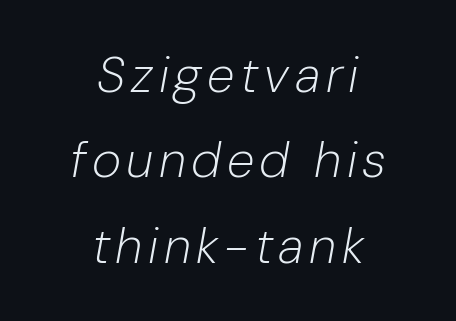
The image shows 50 px light type, italic (leaning right); set centered, line spacing 1.71x, not underlined; low stroke contrast and a medium x-height.
